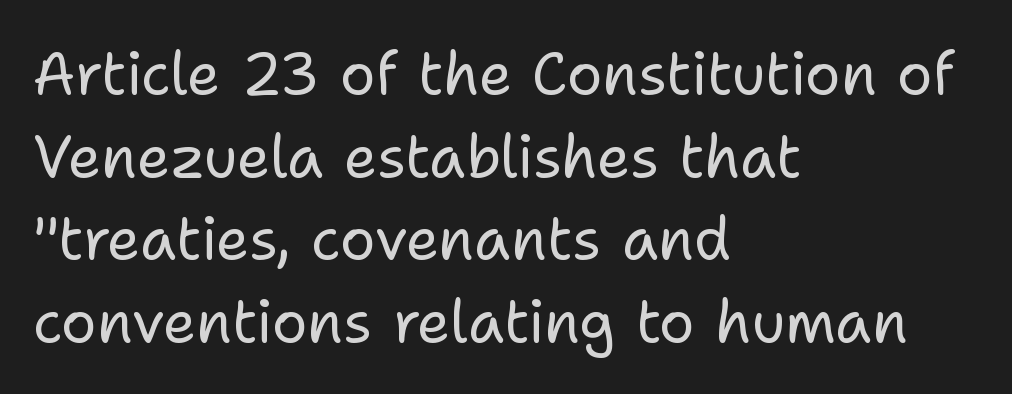
Q: Is the text bold? A: No.
Q: Is the text italic (slanted)? A: No, it is upright.
Q: Is the typeface a serif or a sans-serif typeface? A: Sans-serif.
Q: Is the text underlined? A: No.
Q: How is the paragraph aligned? A: Left-aligned.
Q: Is the spacing between letters normal or unusually wide? A: Normal.
Q: Is the spacing between lines tight, normal or loose? A: Normal.
Q: Width (condensed, normal, or wide)? A: Normal.
Q: Stroke contrast? A: Low.
Q: x-height? A: Medium.
Q: Monospaced? A: No.
